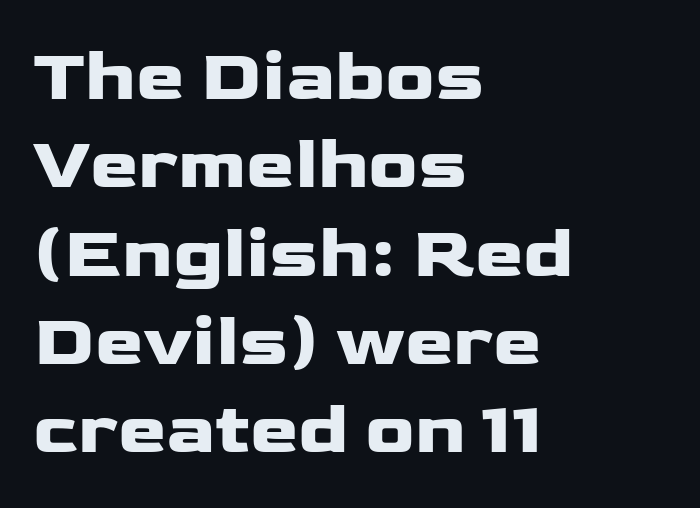
The letters are bold, with thick, heavy strokes. Nothing unusual about the tracking: characters are spaced as the font intends. A roman cut, with each character standing at attention. The passage shown is typeset with a sans-serif family. The compositor pushed each line to the left boundary. Spacing verdict: proportional, widths tailored to each character.
